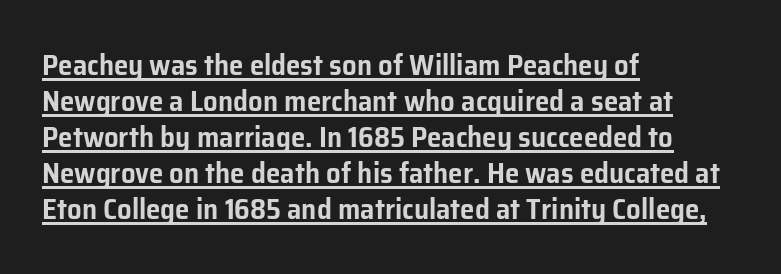
{"serif": "no", "italic": "no", "width": "normal", "stroke_contrast": "low", "x_height": "medium", "monospaced": "no", "underline": "yes", "align": "left", "line_spacing_ratio": 1.24, "letter_spacing": "normal", "letter_spacing_em": 0.0, "glyph_px": 29}
